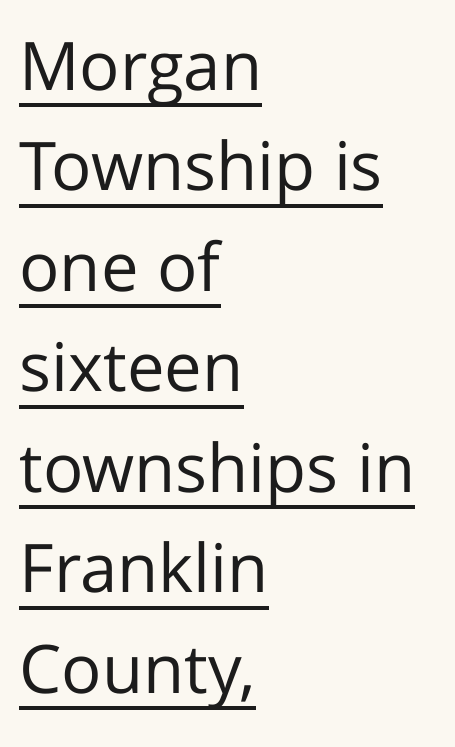
Q: Is the text bold? A: No.
Q: Is the text italic (slanted)? A: No, it is upright.
Q: Is the typeface a serif or a sans-serif typeface? A: Sans-serif.
Q: Is the text underlined? A: Yes.
Q: How is the paragraph aligned? A: Left-aligned.
Q: Is the spacing between letters normal or unusually wide? A: Normal.
Q: Is the spacing between lines tight, normal or loose? A: Normal.
Q: Width (condensed, normal, or wide)? A: Normal.
Q: Stroke contrast? A: Low.
Q: x-height? A: Medium.
Q: Monospaced? A: No.
